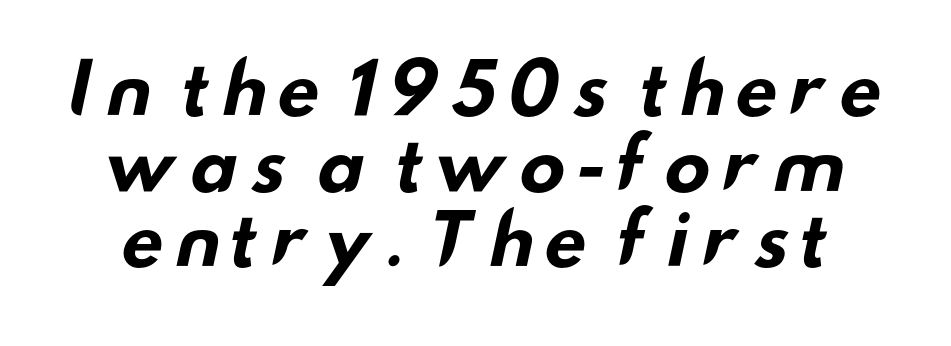
This sample uses a sans-serif face. How heavy is the stroke? Heavy — this is a bold. Cramped leading. You could not count columns in this text — the font is proportionally spaced.
